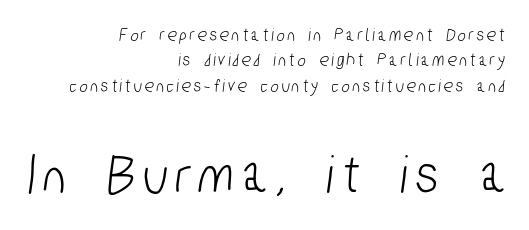
Vertically, the passage feels balanced, rows spaced as you'd expect. This layout puts the modest block above and the oversized block below. Are there feet on the stems? There aren't — it's a sans. A clean baseline with only descenders dipping below it. Here the designer chose a conventional face with non-uniform glyph widths.
